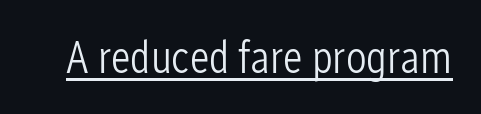
The image shows 46 px light, condensed sans-serif type, upright; set normal letter spacing, underlined; low stroke contrast and a medium x-height.
